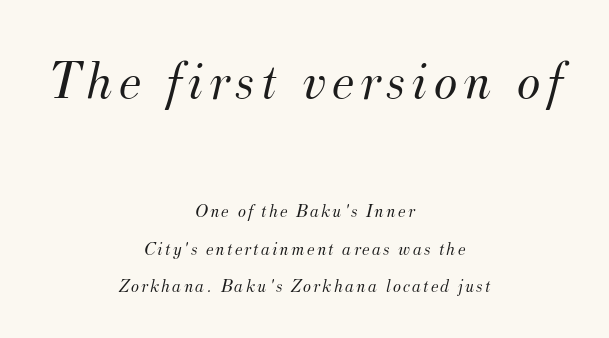
The image shows 56 px light serif type, italic (leaning right); set centered, loose line spacing (1.97x), not underlined; the first (top) block is 2.95x larger; medium stroke contrast and a small x-height.
